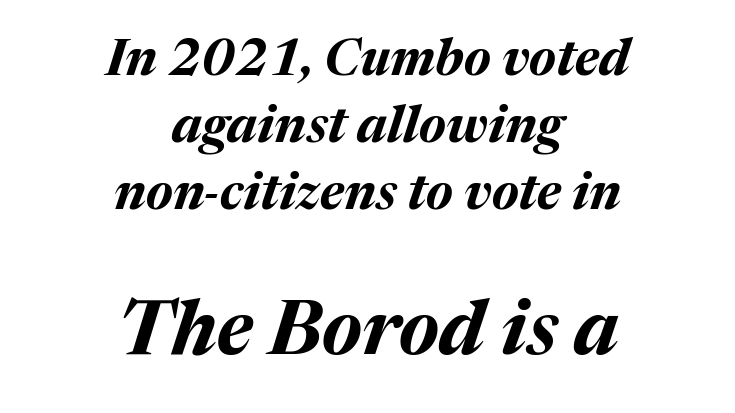
{"italic": "yes", "lean": "right", "slant_degrees": 17, "bold": "yes", "weight": "bold", "width": "normal", "stroke_contrast": "medium", "x_height": "medium", "monospaced": "no", "underline": "no", "align": "center", "line_spacing": "normal", "line_spacing_ratio": 1.31, "letter_spacing": "normal", "letter_spacing_em": 0.0, "larger_block": "second", "size_ratio": 1.49, "glyph_px": 76}
